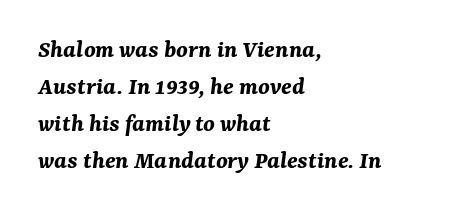
Q: Is the text bold? A: Yes.
Q: Is the text italic (slanted)? A: Yes, it leans right by about 7 degrees.
Q: Is the text underlined? A: No.
Q: How is the paragraph aligned? A: Left-aligned.
Q: Is the spacing between letters normal or unusually wide? A: Normal.
Q: Is the spacing between lines tight, normal or loose? A: Normal.
